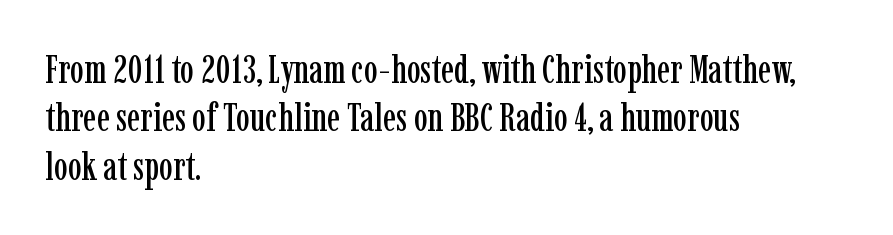
Q: Is the text italic (slanted)? A: No, it is upright.
Q: Is the typeface a serif or a sans-serif typeface? A: Serif.
Q: Is the text underlined? A: No.
Q: How is the paragraph aligned? A: Left-aligned.
Q: Is the spacing between letters normal or unusually wide? A: Normal.
Q: Width (condensed, normal, or wide)? A: Condensed.
Q: Stroke contrast? A: Low.
Q: x-height? A: Medium.
Q: Monospaced? A: No.
